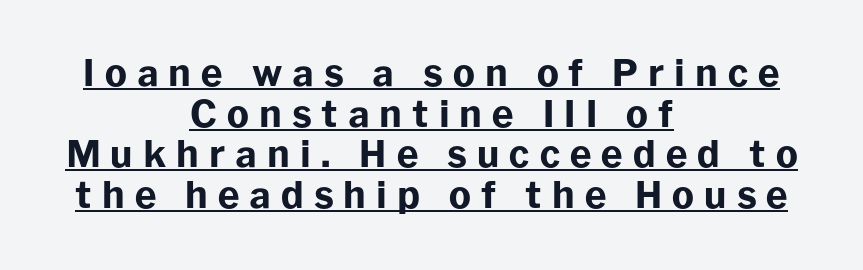
Q: Is the text bold? A: Yes.
Q: Is the text italic (slanted)? A: No, it is upright.
Q: Is the typeface a serif or a sans-serif typeface? A: Sans-serif.
Q: Is the text underlined? A: Yes.
Q: How is the paragraph aligned? A: Centered.
Q: Is the spacing between letters normal or unusually wide? A: Unusually wide.
Q: Is the spacing between lines tight, normal or loose? A: Tight.
Q: Width (condensed, normal, or wide)? A: Normal.
Q: Stroke contrast? A: Low.
Q: x-height? A: Medium.
Q: Monospaced? A: No.
